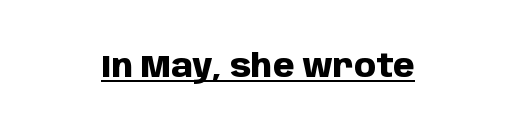
{"serif": "no", "italic": "no", "bold": "yes", "weight": "heavy", "width": "normal", "stroke_contrast": "low", "x_height": "large", "monospaced": "no", "underline": "yes", "letter_spacing": "normal", "letter_spacing_em": 0.0, "glyph_px": 31}
